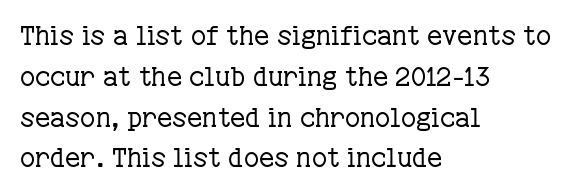
The gap between lines stays unmarked. No extra tracking has been applied to these lines. Does the leading feel generous? No, just average. Short and long lines alike share a common starting point at left.
